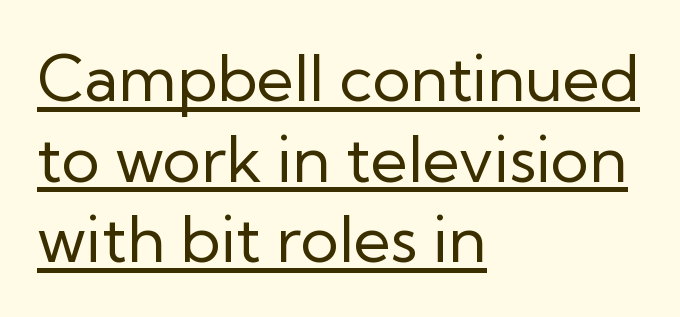
The image shows 64 px regular-weight sans-serif type, upright; set left-aligned, normal line spacing (1.26x), normal letter spacing, underlined; low stroke contrast and a medium x-height.
